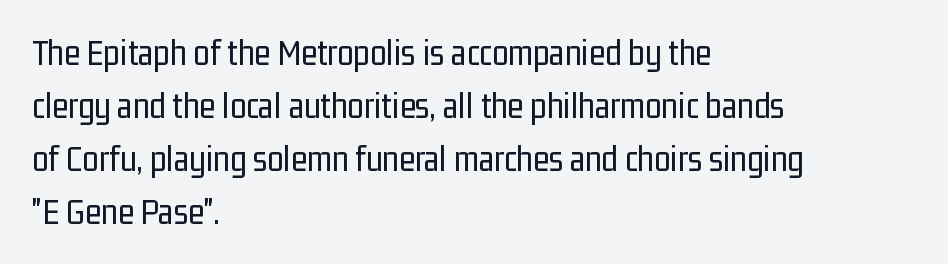
{"serif": "no", "italic": "no", "bold": "no", "weight": "regular", "width": "condensed", "stroke_contrast": "low", "x_height": "medium", "monospaced": "no", "underline": "no", "align": "left", "line_spacing": "normal", "line_spacing_ratio": 1.43, "letter_spacing": "normal", "letter_spacing_em": 0.0, "glyph_px": 37}
